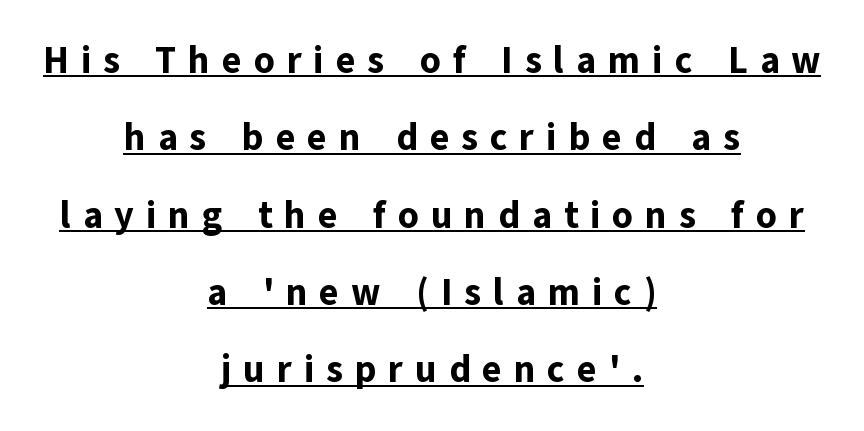
{"serif": "no", "italic": "no", "bold": "yes", "weight": "bold", "width": "normal", "stroke_contrast": "low", "x_height": "medium", "monospaced": "no", "underline": "yes", "align": "center", "line_spacing": "loose", "line_spacing_ratio": 2.09, "letter_spacing": "wide", "letter_spacing_em": 0.32, "glyph_px": 37}
